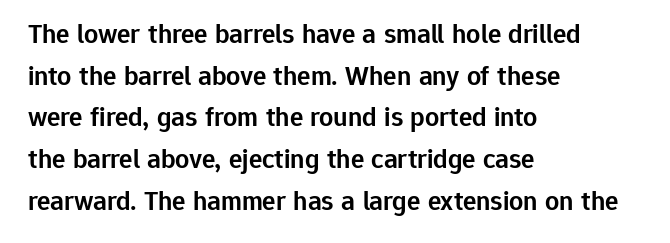
Is the type bold? Partly — it's a semibold, heavier than regular but not fully bold. Glance below the letters and you will spot only blank space. These lines keep a tight, regular rhythm from letter to letter. Do the characters align in a grid? No, the font is proportional. Observe the absence of serifs on each vertical stroke in this sample.
